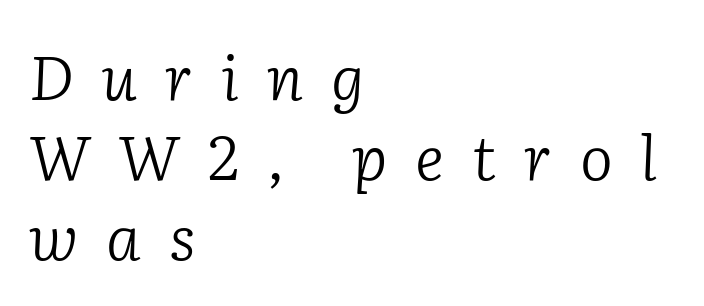
The image shows 62 px light serif type, italic (leaning right); set left-aligned, normal line spacing (1.29x), unusually wide letter spacing (+0.45 em), not underlined; low stroke contrast and a medium x-height.
